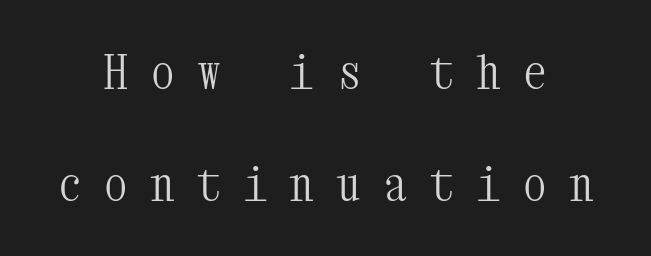
Q: Is the text bold? A: No.
Q: Is the text italic (slanted)? A: No, it is upright.
Q: Is the typeface a serif or a sans-serif typeface? A: Serif.
Q: Is the text underlined? A: No.
Q: How is the paragraph aligned? A: Centered.
Q: Is the spacing between letters normal or unusually wide? A: Unusually wide.
Q: Is the spacing between lines tight, normal or loose? A: Loose.
Q: Width (condensed, normal, or wide)? A: Condensed.
Q: Stroke contrast? A: Medium.
Q: x-height? A: Medium.
Q: Monospaced? A: Yes.
